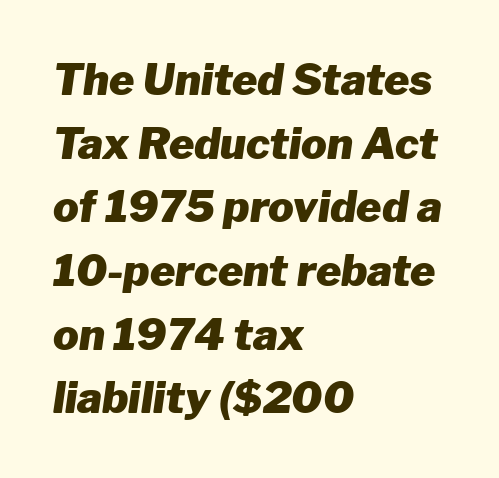
The image shows 43 px heavy type, italic (leaning right); set left-aligned, normal line spacing (1.48x), normal letter spacing, not underlined; low stroke contrast and a medium x-height.
